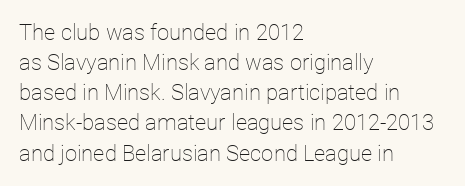
{"italic": "no", "bold": "no", "underline": "no", "align": "left", "line_spacing": "normal", "line_spacing_ratio": 1.37, "letter_spacing": "normal", "letter_spacing_em": 0.0, "glyph_px": 22}
